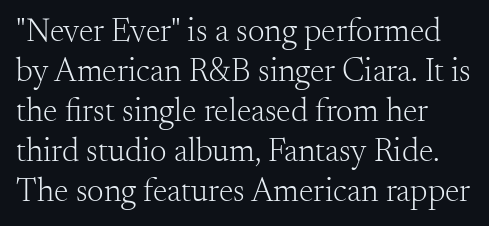
The image shows 33 px light serif type, upright; set line spacing 1.21x, normal letter spacing, not underlined; medium stroke contrast and a small x-height.
